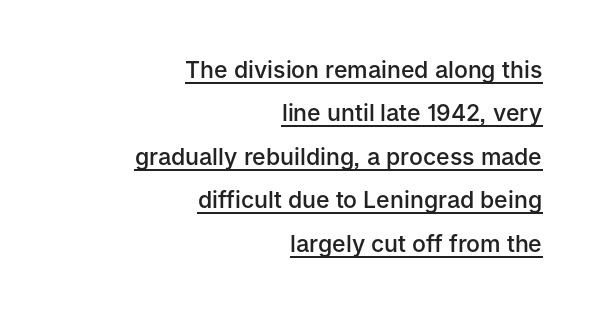
The image shows 23 px text type, upright; set right-aligned, line spacing 1.89x, normal letter spacing, underlined.
